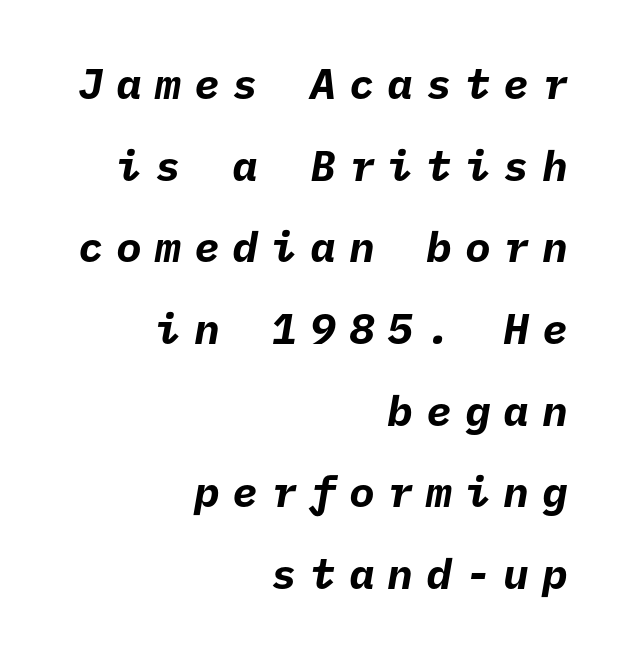
This sample uses expanded letter spacing, leaving extra air between glyphs. Typographic density is high because the face is bold. Type style note: lacks serifs. Rule under the text: the space is simply empty. Line ends are locked; line starts wander.
